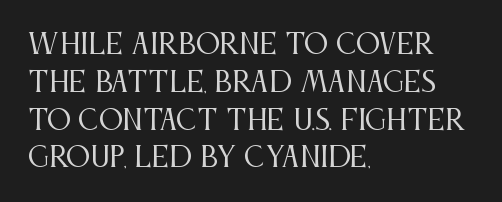
Q: Is the text bold? A: No.
Q: Is the text italic (slanted)? A: No, it is upright.
Q: Is the text underlined? A: No.
Q: How is the paragraph aligned? A: Left-aligned.
Q: Is the spacing between letters normal or unusually wide? A: Normal.
Q: Is the spacing between lines tight, normal or loose? A: Normal.
